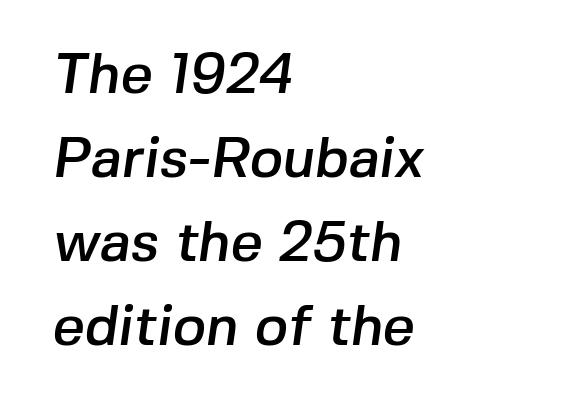
{"serif": "no", "width": "normal", "stroke_contrast": "low", "x_height": "medium", "monospaced": "no", "underline": "no", "align": "left", "line_spacing": "normal", "line_spacing_ratio": 1.5, "letter_spacing": "normal", "letter_spacing_em": 0.0, "glyph_px": 56}
